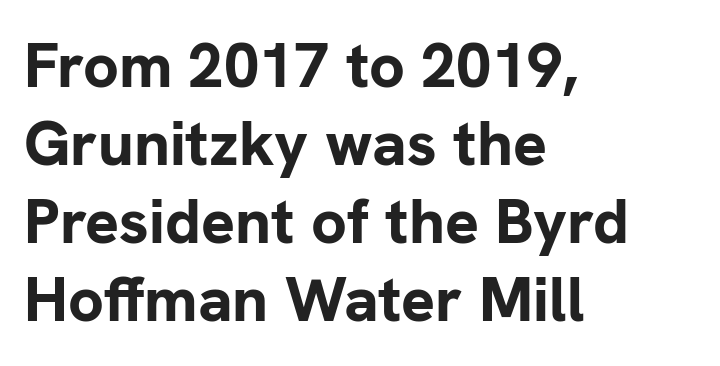
The paragraph shown leans on its left margin. The text was rendered using a sans face with plain stroke endings. The font is running at its bold setting. Vertical strokes here are truly vertical.
